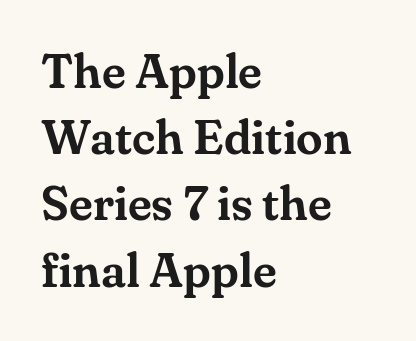
The image shows 48 px serif type, upright; set left-aligned, normal line spacing (1.38x), normal letter spacing, not underlined; medium stroke contrast and a small x-height.
